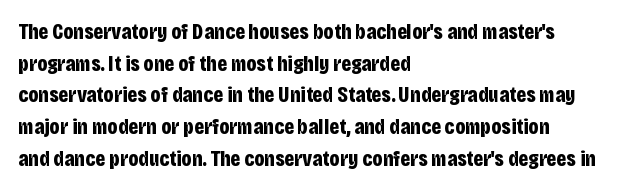
Q: Is the text bold? A: Yes.
Q: Is the text italic (slanted)? A: No, it is upright.
Q: Is the text underlined? A: No.
Q: How is the paragraph aligned? A: Left-aligned.
Q: Is the spacing between letters normal or unusually wide? A: Normal.
Q: Is the spacing between lines tight, normal or loose? A: Normal.
